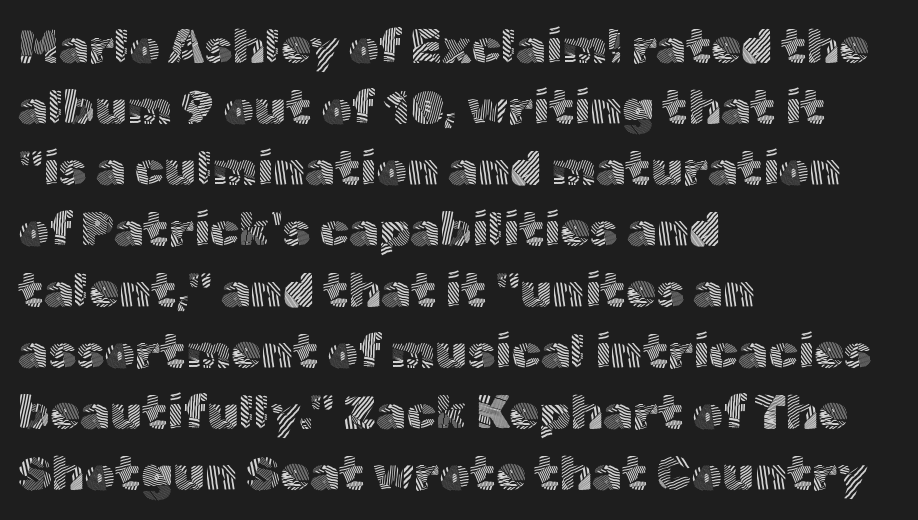
{"serif": "no", "italic": "no", "bold": "no", "weight": "light", "width": "normal", "x_height": "medium", "monospaced": "no", "underline": "no", "align": "left", "line_spacing": "normal", "line_spacing_ratio": 1.27, "letter_spacing": "normal", "letter_spacing_em": 0.0, "glyph_px": 48}
